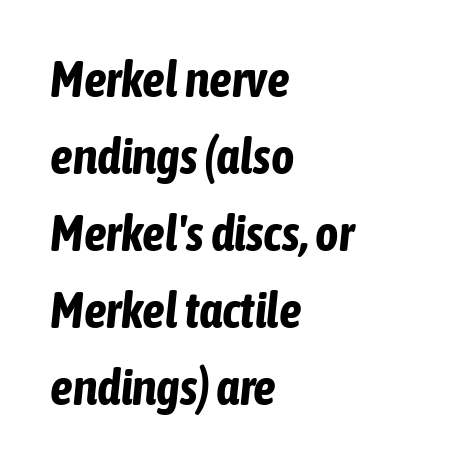
{"italic": "yes", "lean": "right", "slant_degrees": 6, "bold": "yes", "weight": "bold", "width": "condensed", "stroke_contrast": "low", "x_height": "medium", "monospaced": "no", "underline": "no", "align": "left", "line_spacing": "normal", "line_spacing_ratio": 1.54, "letter_spacing": "normal", "letter_spacing_em": 0.0, "glyph_px": 50}
